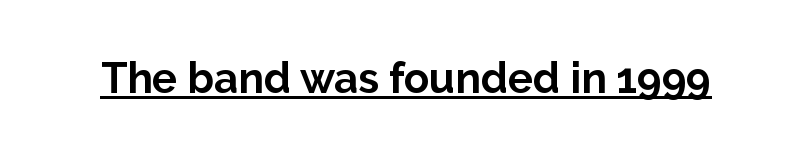
The image shows 42 px bold sans-serif type, upright; set normal letter spacing, underlined; low stroke contrast and a medium x-height.
